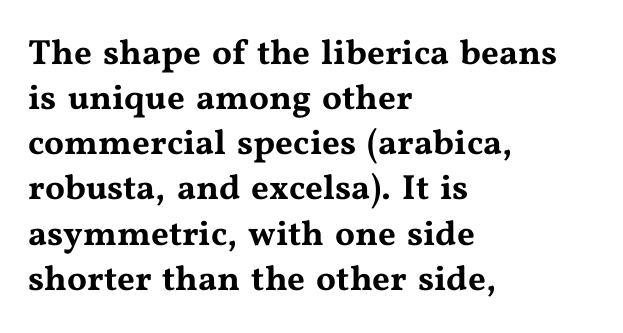
The image shows 35 px wide serif type, upright; set left-aligned, normal line spacing (1.29x), normal letter spacing, not underlined; medium stroke contrast and a medium x-height.
